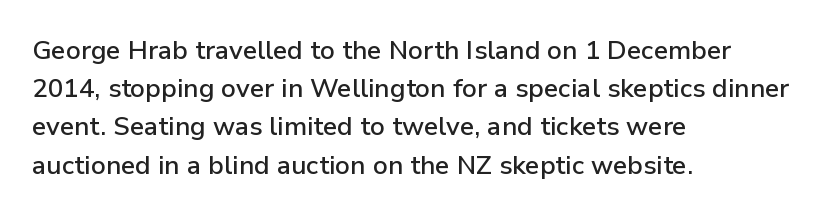
Glance below the letters and you will spot only blank space. Interline gaps are of average width in this sample. The type sits square on the baseline with zero lean. The text block is weighted toward the left margin, trailing off unevenly rightward. These lines keep a tight, regular rhythm from letter to letter.
